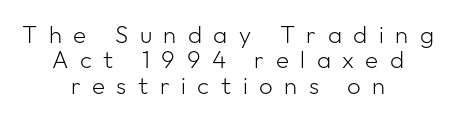
Q: Is the text bold? A: No.
Q: Is the text italic (slanted)? A: No, it is upright.
Q: Is the text underlined? A: No.
Q: How is the paragraph aligned? A: Centered.
Q: Is the spacing between letters normal or unusually wide? A: Unusually wide.
Q: Is the spacing between lines tight, normal or loose? A: Tight.
